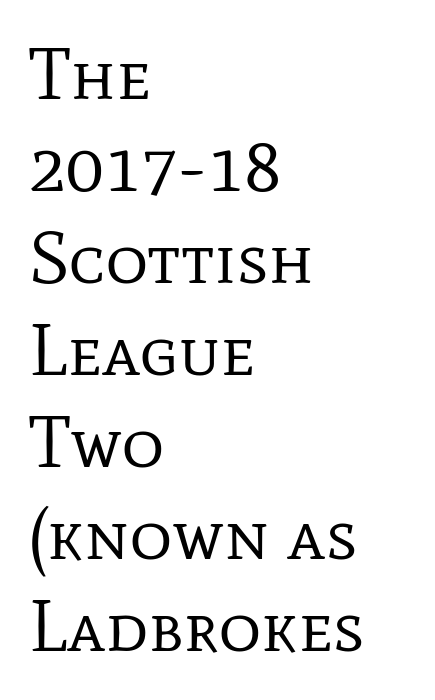
{"serif": "yes", "italic": "no", "bold": "no", "weight": "regular", "width": "normal", "stroke_contrast": "low", "x_height": "medium", "monospaced": "no", "underline": "no", "align": "left", "line_spacing": "normal", "line_spacing_ratio": 1.26, "letter_spacing": "normal", "letter_spacing_em": 0.0, "glyph_px": 73}
